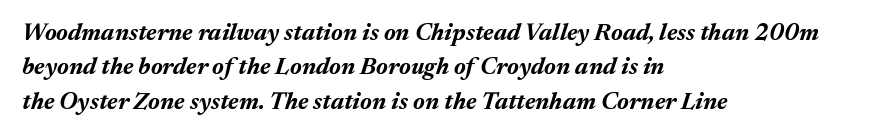
Q: Is the text bold? A: Yes.
Q: Is the text italic (slanted)? A: Yes, it leans right by about 17 degrees.
Q: Is the text underlined? A: No.
Q: How is the paragraph aligned? A: Left-aligned.
Q: Is the spacing between letters normal or unusually wide? A: Normal.
Q: Is the spacing between lines tight, normal or loose? A: Normal.
